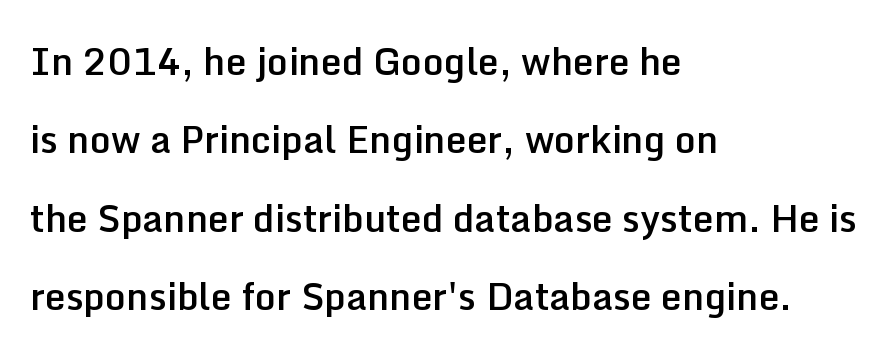
Q: Is the text bold? A: Semi-bold.
Q: Is the text italic (slanted)? A: No, it is upright.
Q: Is the typeface a serif or a sans-serif typeface? A: Sans-serif.
Q: Is the text underlined? A: No.
Q: How is the paragraph aligned? A: Left-aligned.
Q: Is the spacing between letters normal or unusually wide? A: Normal.
Q: Is the spacing between lines tight, normal or loose? A: Loose.
Q: Width (condensed, normal, or wide)? A: Normal.
Q: Stroke contrast? A: Low.
Q: x-height? A: Medium.
Q: Monospaced? A: No.
